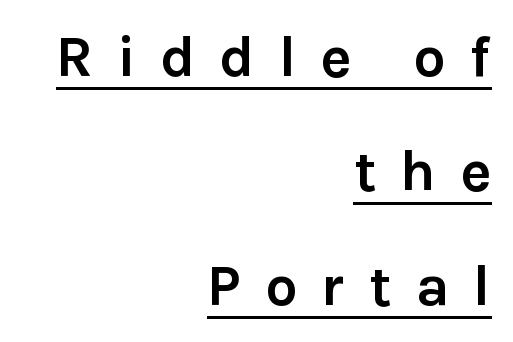
Is this a fixed-width face? No — the glyphs have proportional, varying widths. I'd describe the lettering as bold — thick and assertive. Line ends are locked; line starts wander. The glyphs are accompanied by a horizontal stroke just below them. The glyphs in this specimen are sans serif.
